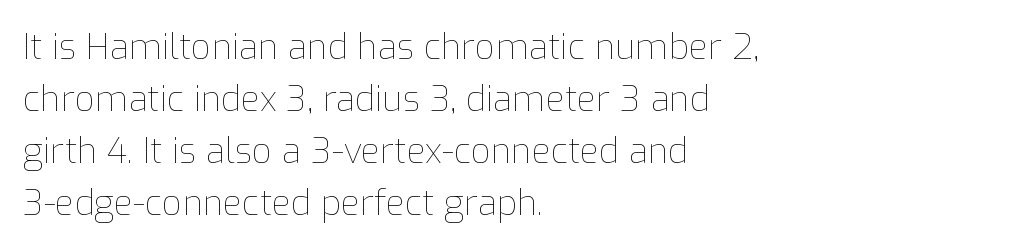
Stems here are at most as thick as an everyday book face. Quick note: not italic, upright. Think of a printed novel: that variable character pitch is what you see here. Default kerning and tracking; the words read as compact shapes. One-word summary of the alignment: left.
